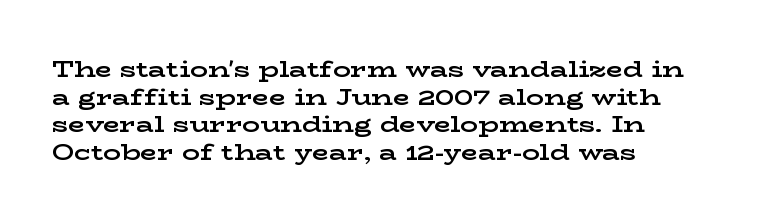
Q: Is the text bold? A: Yes.
Q: Is the text italic (slanted)? A: No, it is upright.
Q: Is the text underlined? A: No.
Q: How is the paragraph aligned? A: Left-aligned.
Q: Is the spacing between letters normal or unusually wide? A: Normal.
Q: Is the spacing between lines tight, normal or loose? A: Normal.
